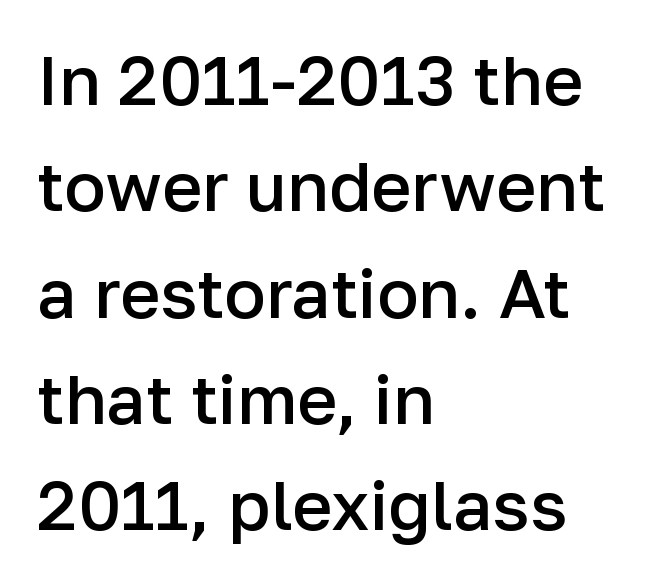
{"serif": "no", "italic": "no", "bold": "semi", "weight": "semibold", "width": "normal", "stroke_contrast": "low", "x_height": "medium", "monospaced": "no", "underline": "no", "align": "left", "line_spacing": "normal", "line_spacing_ratio": 1.54, "letter_spacing": "normal", "letter_spacing_em": 0.0, "glyph_px": 69}
